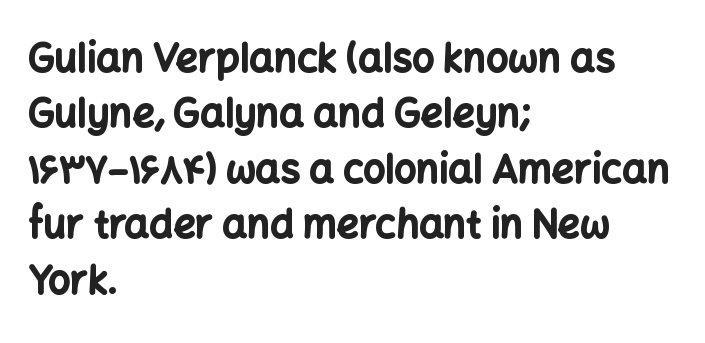
Is the type bold? Yes — the strokes are clearly thick and heavy. The rendering uses a moderate line-height, typical for paragraphs. The axis of the letterforms is exactly vertical. The area under the type is left untouched. A classic flush-left, rag-right setting is used for this passage.
